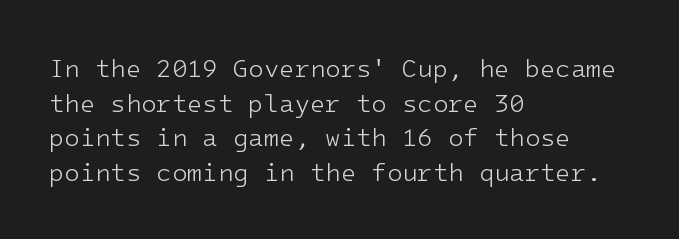
{"italic": "no", "bold": "no", "underline": "no", "align": "left", "line_spacing": "normal", "line_spacing_ratio": 1.39, "letter_spacing": "normal", "letter_spacing_em": 0.0, "glyph_px": 25}
